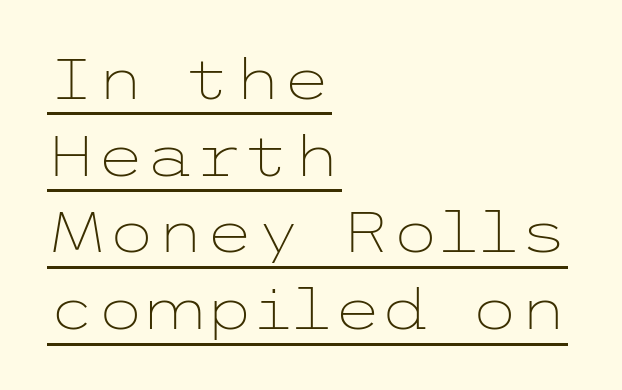
The image shows 56 px light, wide sans-serif type, upright; set left-aligned, normal line spacing (1.37x), normal letter spacing, underlined; low stroke contrast and a medium x-height.
